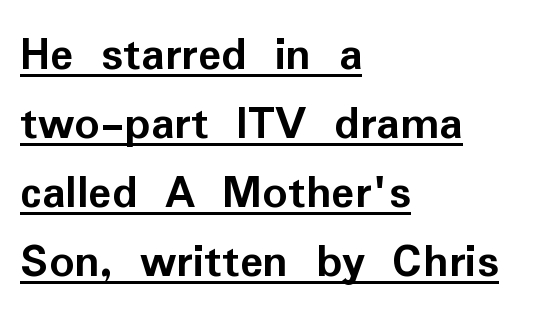
The image shows 49 px semibold sans-serif type, upright; set left-aligned, normal line spacing (1.41x), normal letter spacing, underlined; low stroke contrast and a medium x-height.
